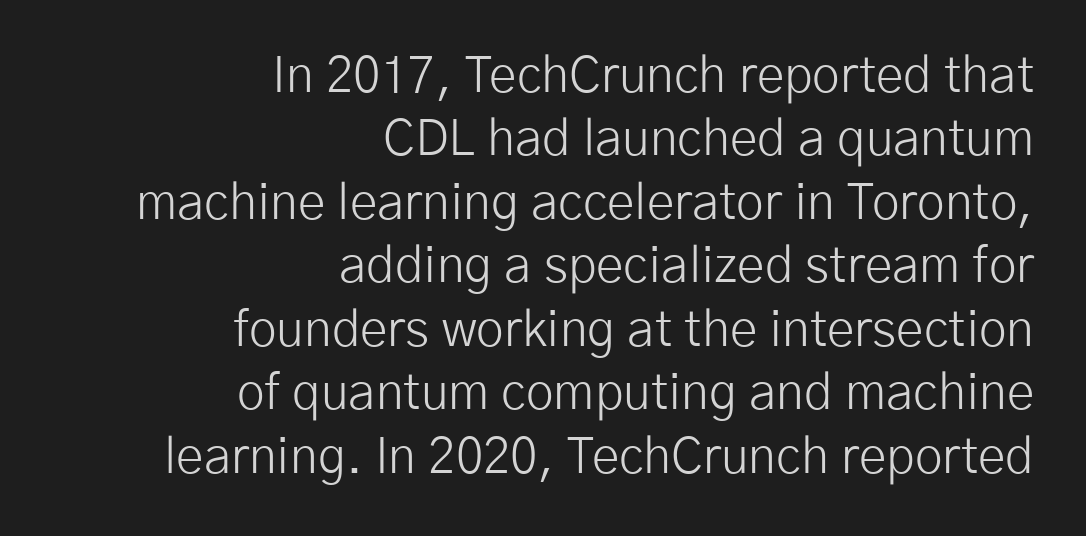
Stroke terminals: plain, sans-serif. Quick note: underline off. Note the varied advance widths — an 'i' is clearly narrower than an 'm'. Posture: upright roman. Short note: letters normally spaced.
